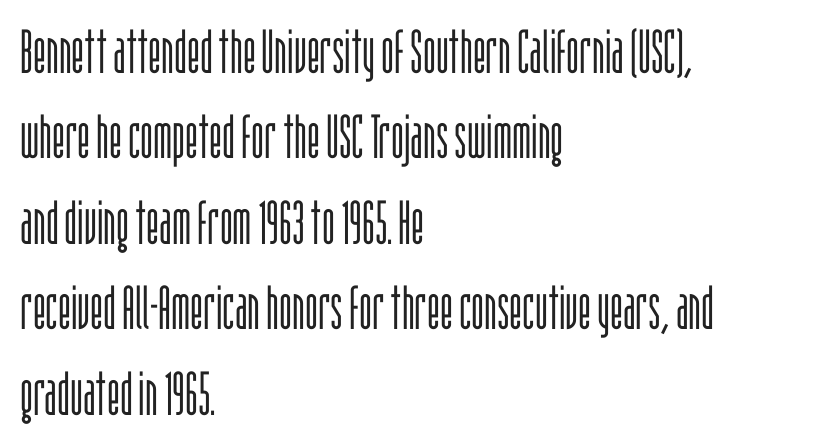
The horizontal fit of the characters is conventional and even. The typography opts for an upright posture over an oblique one. Horizontal bands of white between lines are of average thickness. The rag falls on the right side of this text block. Serifs: no, the terminals of the letterforms are clean. Think of a printed novel: that variable character pitch is what you see here.
